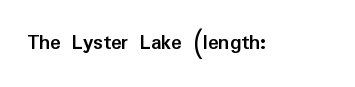
{"italic": "no", "bold": "yes", "underline": "no", "letter_spacing": "normal", "letter_spacing_em": 0.0, "glyph_px": 22}
